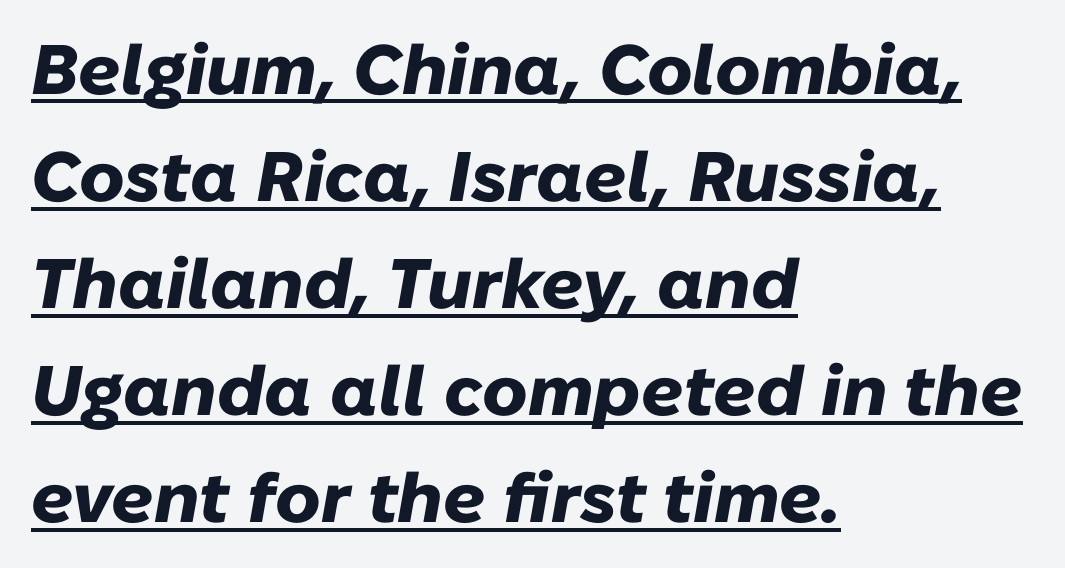
{"italic": "yes", "lean": "right", "slant_degrees": 10, "bold": "yes", "weight": "heavy", "width": "normal", "stroke_contrast": "low", "x_height": "medium", "monospaced": "no", "underline": "yes", "align": "left", "line_spacing": "normal", "line_spacing_ratio": 1.53, "letter_spacing": "normal", "letter_spacing_em": 0.0, "glyph_px": 70}
